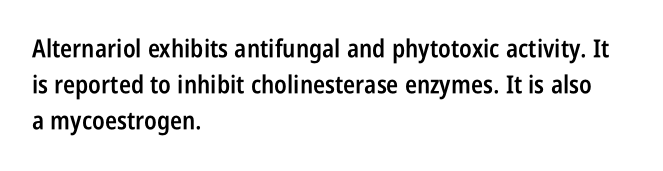
No italicization has been applied; the sample stays upright. How heavy is the stroke? Medium-heavy — a semibold, shy of bold. Default kerning and tracking; the words read as compact shapes. In CSS terms this would be text-align: left. Line spacing here is normal. The specimen omits any rule beneath the text block's lines.
